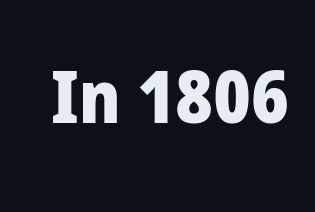
Tracking value appears to be zero — textbook default spacing. Unmarked baselines from the first word to the last. The lettering holds an erect, upright posture throughout. Heavy, bold letterforms. A typesetter would call this proportional, since set widths differ per character. What kind of face is this? One without serifs — a sans.
